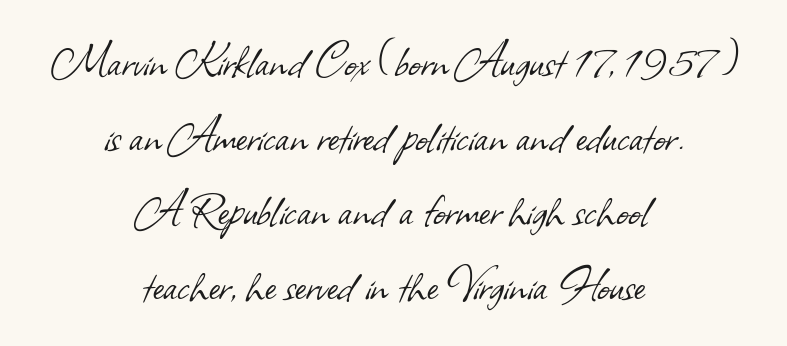
Q: Is the text bold? A: No.
Q: Is the typeface a serif or a sans-serif typeface? A: Sans-serif.
Q: Is the text underlined? A: No.
Q: How is the paragraph aligned? A: Centered.
Q: Is the spacing between letters normal or unusually wide? A: Normal.
Q: Is the spacing between lines tight, normal or loose? A: Normal.
Q: Width (condensed, normal, or wide)? A: Normal.
Q: Stroke contrast? A: Low.
Q: x-height? A: Small.
Q: Monospaced? A: No.
